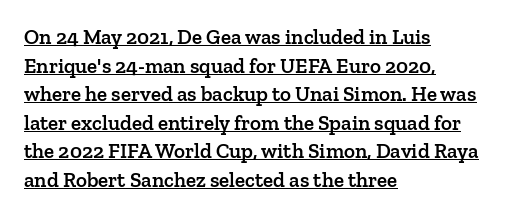
The image shows 21 px text type, upright; set left-aligned, normal line spacing (1.36x), normal letter spacing, underlined.
